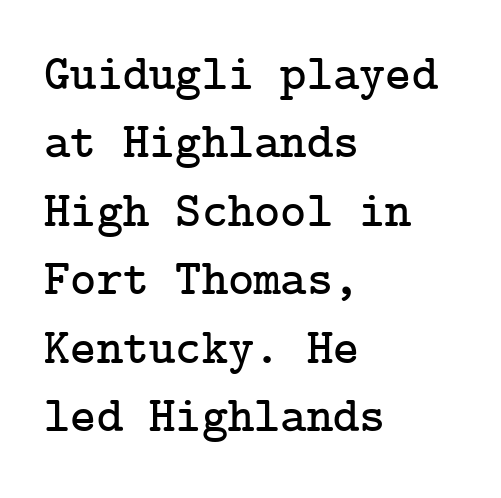
Q: Is the text italic (slanted)? A: No, it is upright.
Q: Is the typeface a serif or a sans-serif typeface? A: Serif.
Q: Is the text underlined? A: No.
Q: How is the paragraph aligned? A: Left-aligned.
Q: Is the spacing between letters normal or unusually wide? A: Normal.
Q: Is the spacing between lines tight, normal or loose? A: Normal.
Q: Width (condensed, normal, or wide)? A: Normal.
Q: Stroke contrast? A: Low.
Q: x-height? A: Medium.
